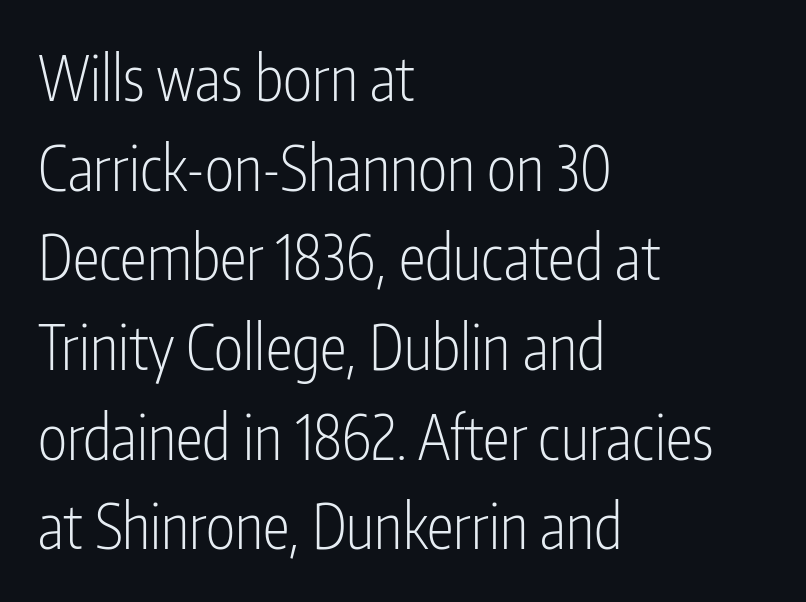
Q: Is the text bold? A: No.
Q: Is the text italic (slanted)? A: No, it is upright.
Q: Is the typeface a serif or a sans-serif typeface? A: Sans-serif.
Q: Is the text underlined? A: No.
Q: How is the paragraph aligned? A: Left-aligned.
Q: Is the spacing between letters normal or unusually wide? A: Normal.
Q: Is the spacing between lines tight, normal or loose? A: Normal.
Q: Width (condensed, normal, or wide)? A: Condensed.
Q: Stroke contrast? A: Low.
Q: x-height? A: Medium.
Q: Monospaced? A: No.
